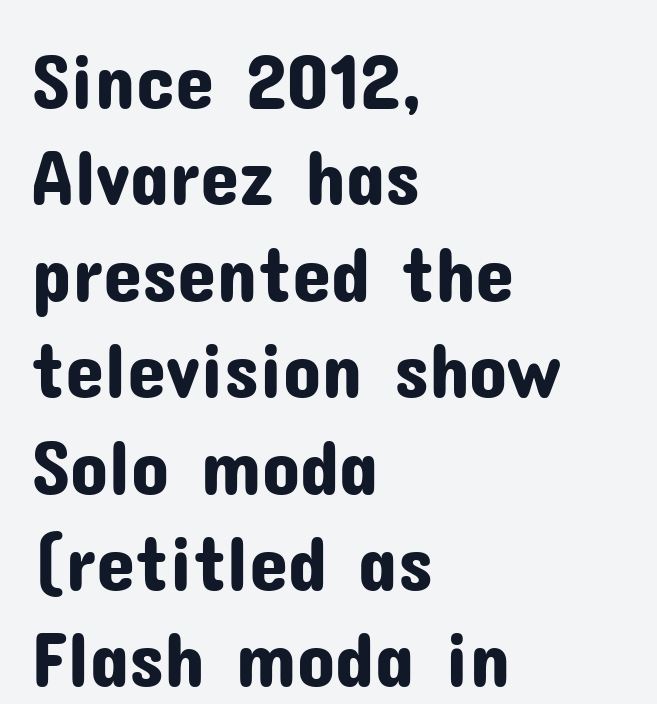
{"serif": "no", "italic": "no", "width": "normal", "stroke_contrast": "low", "x_height": "medium", "monospaced": "no", "underline": "no", "align": "left", "line_spacing_ratio": 1.22, "letter_spacing": "normal", "letter_spacing_em": 0.0, "glyph_px": 79}
